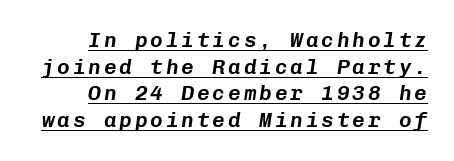
{"italic": "yes", "lean": "right", "slant_degrees": 8, "underline": "yes", "align": "right", "line_spacing": "normal", "line_spacing_ratio": 1.27, "glyph_px": 21}
